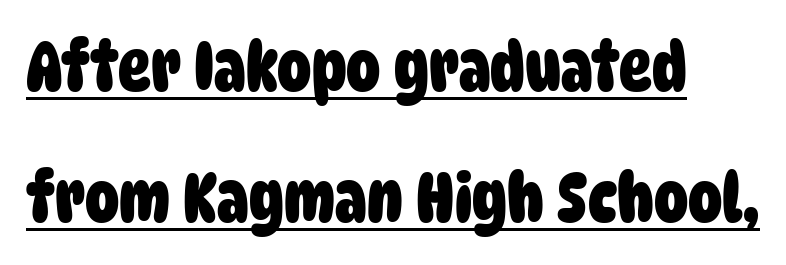
{"serif": "no", "bold": "yes", "weight": "heavy", "width": "condensed", "stroke_contrast": "low", "x_height": "large", "monospaced": "no", "underline": "yes", "line_spacing": "loose", "line_spacing_ratio": 1.92, "letter_spacing": "normal", "letter_spacing_em": 0.0, "glyph_px": 68}
